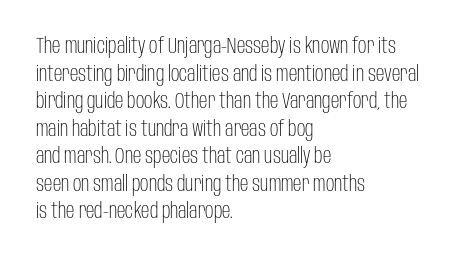
Q: Is the text bold? A: No.
Q: Is the text italic (slanted)? A: No, it is upright.
Q: Is the text underlined? A: No.
Q: How is the paragraph aligned? A: Left-aligned.
Q: Is the spacing between letters normal or unusually wide? A: Normal.
Q: Is the spacing between lines tight, normal or loose? A: Normal.
